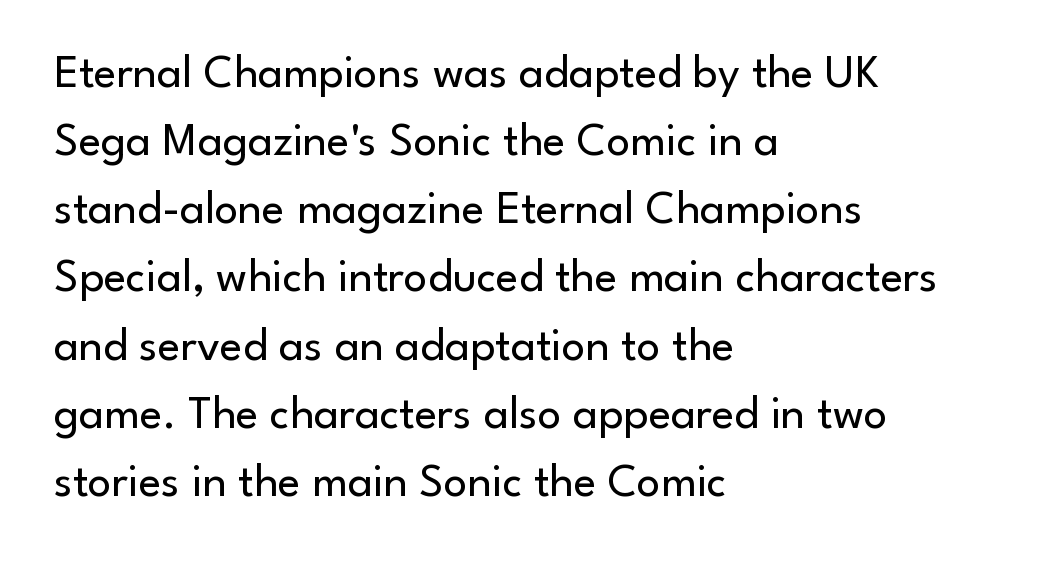
The image shows 47 px regular-weight sans-serif type, upright; set left-aligned, normal line spacing (1.45x), normal letter spacing, not underlined; low stroke contrast and a small x-height.
